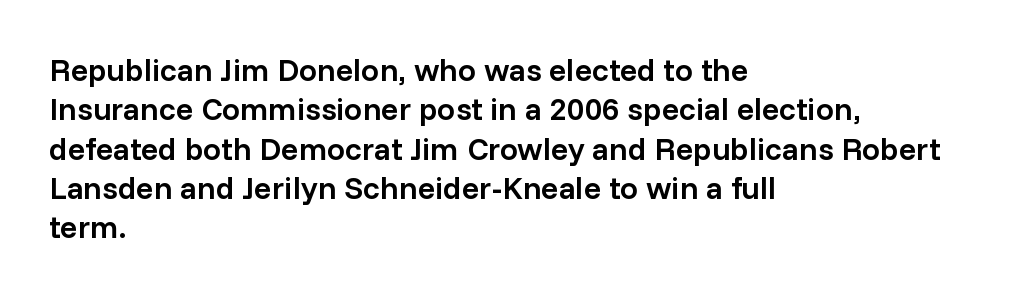
{"serif": "no", "italic": "no", "bold": "semi", "weight": "semibold", "width": "normal", "stroke_contrast": "low", "x_height": "medium", "monospaced": "no", "underline": "no", "align": "left", "line_spacing_ratio": 1.23, "letter_spacing": "normal", "letter_spacing_em": 0.0, "glyph_px": 32}
